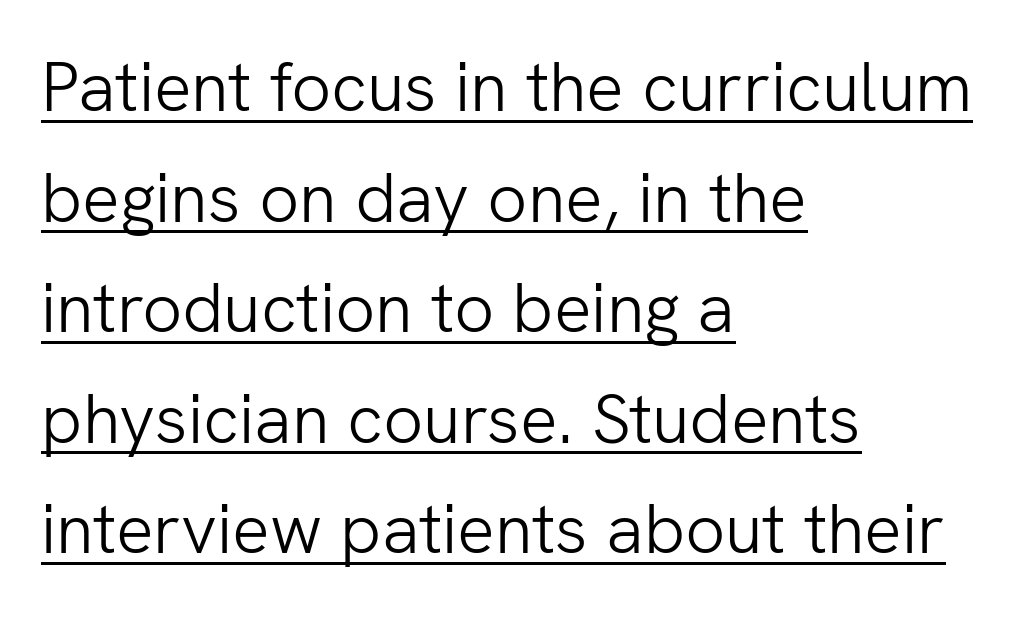
{"serif": "no", "italic": "no", "bold": "no", "weight": "light", "width": "normal", "stroke_contrast": "low", "x_height": "medium", "monospaced": "no", "underline": "yes", "align": "left", "line_spacing": "normal", "line_spacing_ratio": 1.58, "letter_spacing": "normal", "letter_spacing_em": 0.0, "glyph_px": 70}
